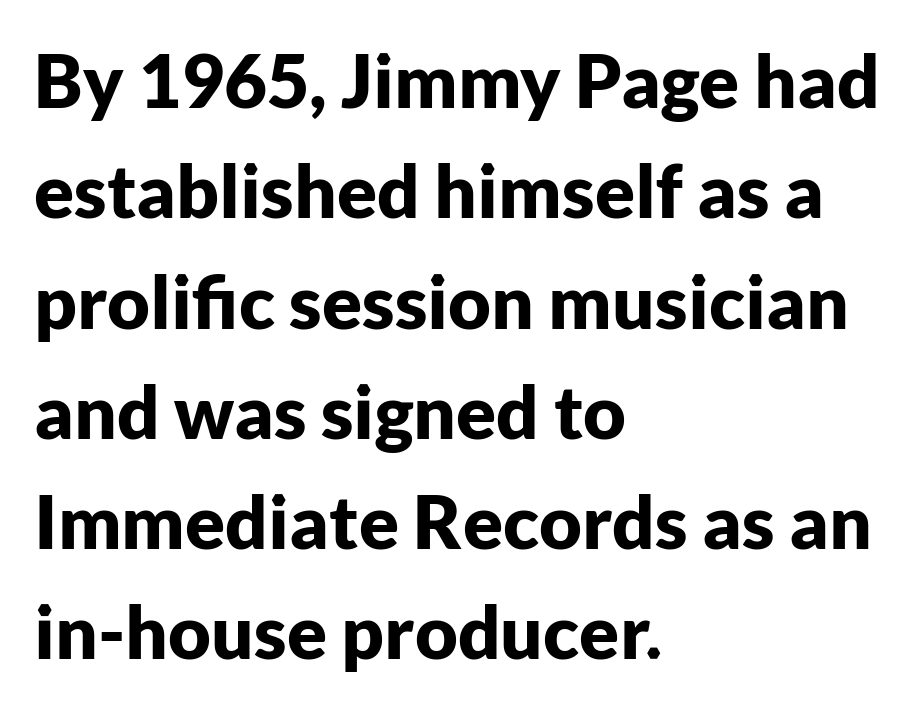
Q: Is the text bold? A: Yes.
Q: Is the text italic (slanted)? A: No, it is upright.
Q: Is the typeface a serif or a sans-serif typeface? A: Sans-serif.
Q: Is the text underlined? A: No.
Q: How is the paragraph aligned? A: Left-aligned.
Q: Is the spacing between letters normal or unusually wide? A: Normal.
Q: Is the spacing between lines tight, normal or loose? A: Normal.
Q: Width (condensed, normal, or wide)? A: Normal.
Q: Stroke contrast? A: Low.
Q: x-height? A: Medium.
Q: Monospaced? A: No.
